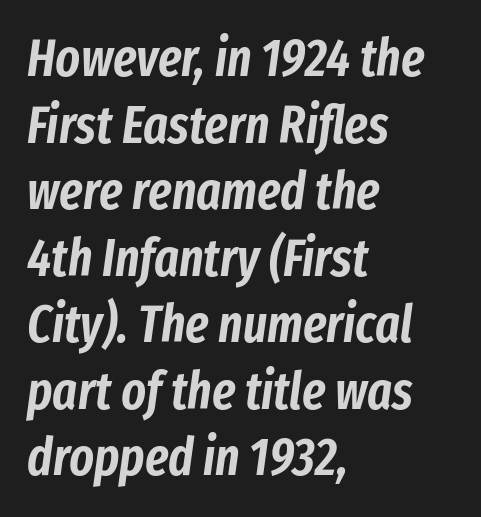
The image shows 52 px condensed type, italic (leaning right); set left-aligned, normal line spacing (1.28x), normal letter spacing, not underlined; low stroke contrast and a medium x-height.
